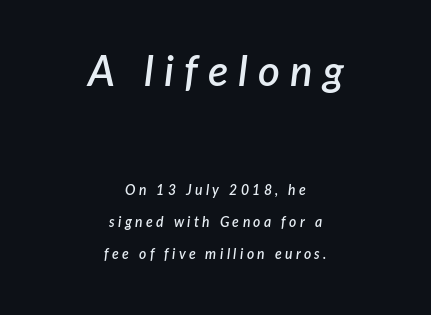
Tracking value appears strongly positive — letters spread wide. Spacing verdict: proportional, widths tailored to each character. The rendering positions every line midway between the sides. Descenders are the only things crossing below the line. Here the first block reads like a headline and the second like body copy. The letters are slanted; this is an italic face.
